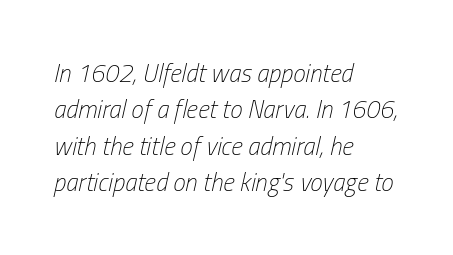
Q: Is the text bold? A: No.
Q: Is the text italic (slanted)? A: Yes, it leans right by about 13 degrees.
Q: Is the text underlined? A: No.
Q: How is the paragraph aligned? A: Left-aligned.
Q: Is the spacing between letters normal or unusually wide? A: Normal.
Q: Is the spacing between lines tight, normal or loose? A: Normal.
